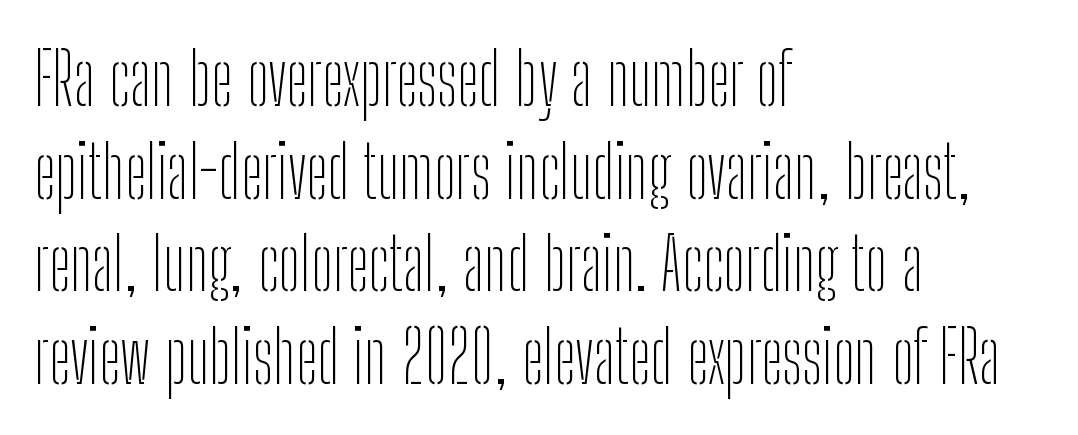
{"serif": "no", "italic": "no", "bold": "no", "weight": "thin", "width": "condensed", "stroke_contrast": "low", "x_height": "medium", "monospaced": "no", "underline": "no", "align": "left", "line_spacing": "normal", "line_spacing_ratio": 1.27, "letter_spacing": "normal", "letter_spacing_em": 0.0, "glyph_px": 73}
